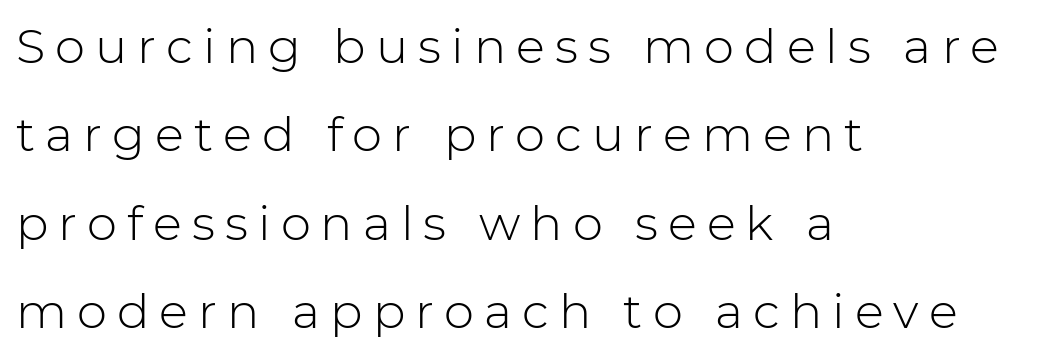
{"serif": "no", "italic": "no", "bold": "no", "weight": "light", "width": "normal", "stroke_contrast": "low", "x_height": "medium", "monospaced": "no", "underline": "no", "align": "left", "line_spacing_ratio": 1.84, "letter_spacing": "wide", "letter_spacing_em": 0.21, "glyph_px": 48}
